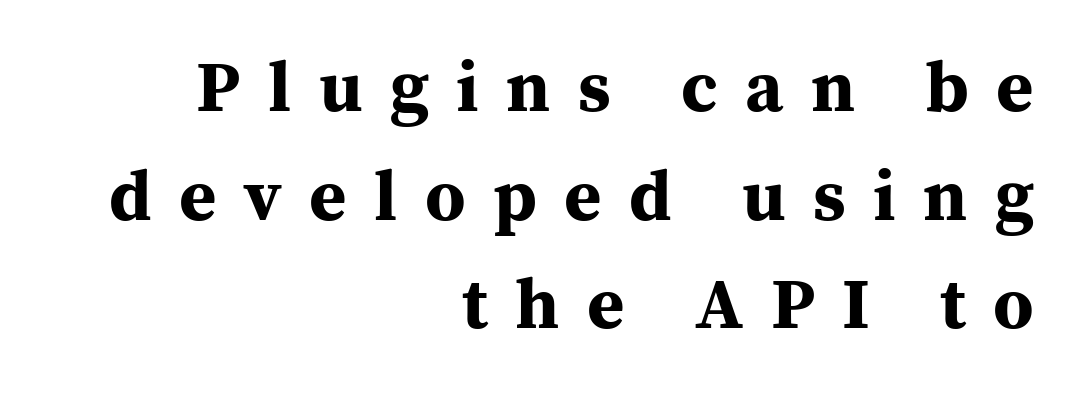
Each row of text sits above clean, open space. Horizontally, the lines are justified to the trailing edge only. Weight: bold. The gaps between neighbouring characters are conspicuously large. Here the designer chose a conventional face with non-uniform glyph widths.
